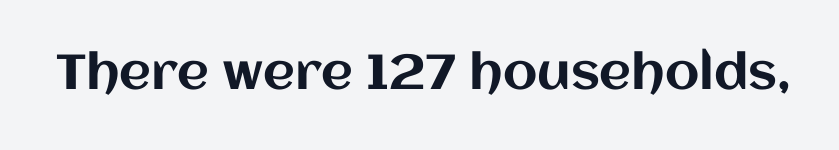
The image shows 49 px text type, upright; set normal letter spacing, not underlined; medium stroke contrast and a large x-height.
